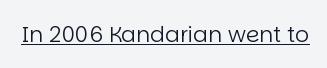
Does a line run under the words? Yes, clearly. Each word holds together tightly as a unit, with standard inter-letter gaps. When letters stand straight like this, we call the style roman or upright. Compared with a typical body face, this is equally light or lighter still.
